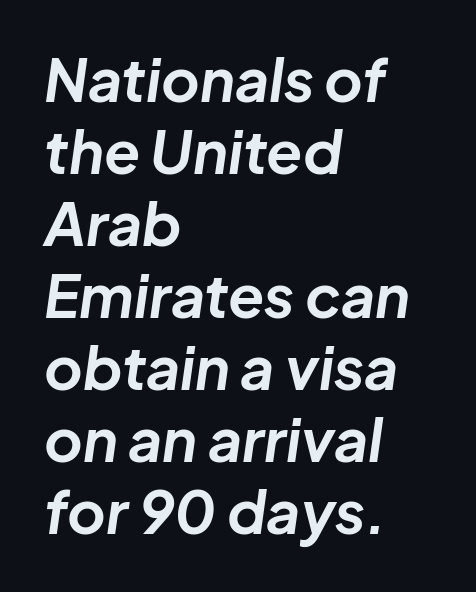
The image shows 59 px bold type, italic (leaning right); set left-aligned, line spacing 1.22x, normal letter spacing, not underlined; low stroke contrast and a medium x-height.
